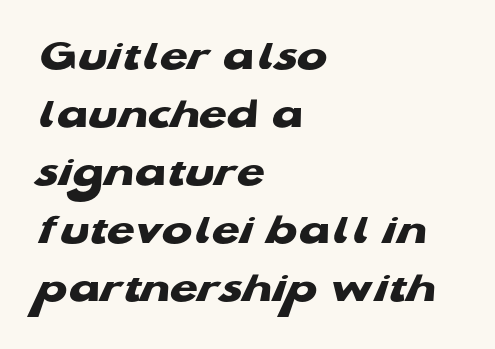
Q: Is the text bold? A: Yes.
Q: Is the typeface a serif or a sans-serif typeface? A: Sans-serif.
Q: Is the text underlined? A: No.
Q: How is the paragraph aligned? A: Left-aligned.
Q: Is the spacing between letters normal or unusually wide? A: Normal.
Q: Is the spacing between lines tight, normal or loose? A: Normal.
Q: Width (condensed, normal, or wide)? A: Wide.
Q: Stroke contrast? A: Low.
Q: x-height? A: Medium.
Q: Monospaced? A: No.
